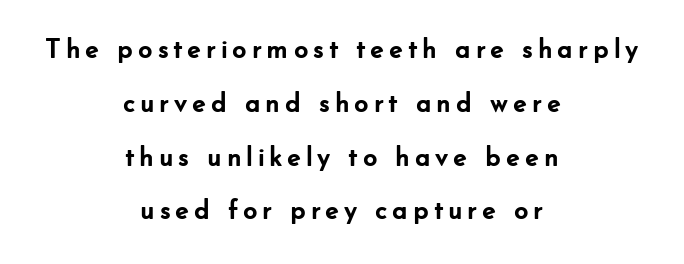
Weight check: bold — yes, fully. Note the varied advance widths — an 'i' is clearly narrower than an 'm'. The typesetter chose a symmetrical, centered arrangement here. Glance below the letters and you will spot only blank space. Airy leading. This is the regular roman posture of the typeface.
